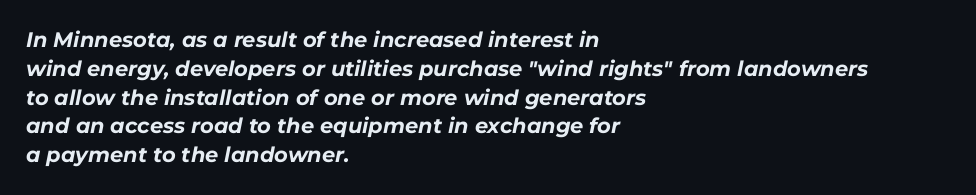
Q: Is the text bold? A: Yes.
Q: Is the text italic (slanted)? A: Yes, it leans right by about 11 degrees.
Q: Is the text underlined? A: No.
Q: How is the paragraph aligned? A: Left-aligned.
Q: Is the spacing between letters normal or unusually wide? A: Normal.
Q: Is the spacing between lines tight, normal or loose? A: Normal.
